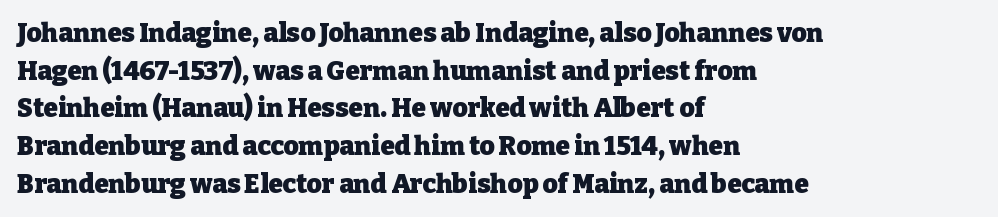
{"italic": "no", "bold": "yes", "underline": "no", "align": "left", "line_spacing": "normal", "line_spacing_ratio": 1.45, "letter_spacing": "normal", "letter_spacing_em": 0.0, "glyph_px": 26}
